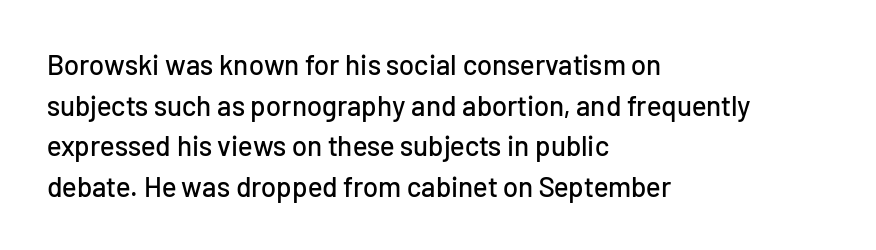
Q: Is the text italic (slanted)? A: No, it is upright.
Q: Is the typeface a serif or a sans-serif typeface? A: Sans-serif.
Q: Is the text underlined? A: No.
Q: How is the paragraph aligned? A: Left-aligned.
Q: Is the spacing between letters normal or unusually wide? A: Normal.
Q: Is the spacing between lines tight, normal or loose? A: Normal.
Q: Width (condensed, normal, or wide)? A: Normal.
Q: Stroke contrast? A: Low.
Q: x-height? A: Medium.
Q: Monospaced? A: No.
